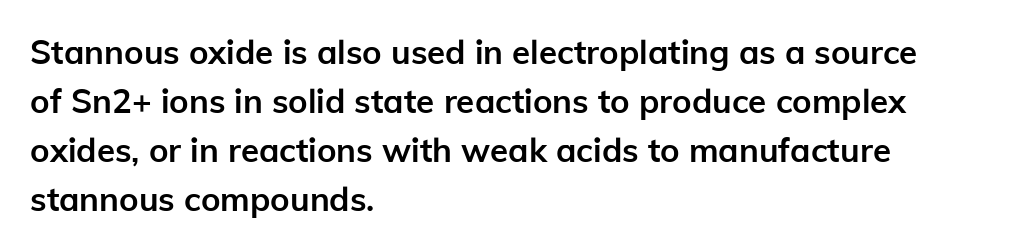
Style check: upright. Regular leading. The area under the type is left untouched. Do the characters align in a grid? No, the font is proportional. The font family rendered here belongs to the sans-serif group. The letterforms sit shoulder to shoulder at normal distance.
